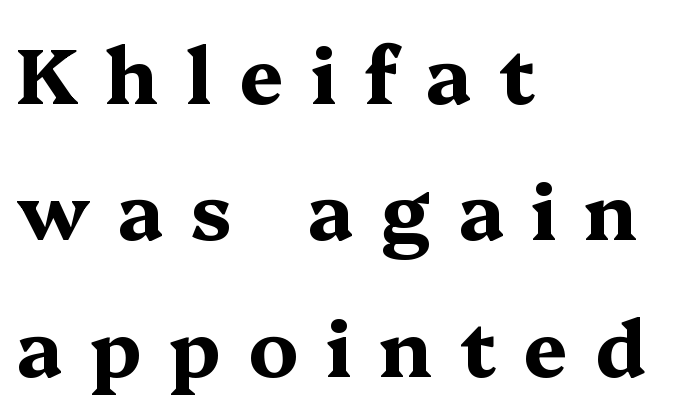
{"serif": "yes", "italic": "no", "bold": "yes", "weight": "bold", "width": "wide", "stroke_contrast": "medium", "x_height": "medium", "monospaced": "no", "underline": "no", "align": "left", "line_spacing_ratio": 1.75, "letter_spacing": "wide", "letter_spacing_em": 0.35, "glyph_px": 78}
